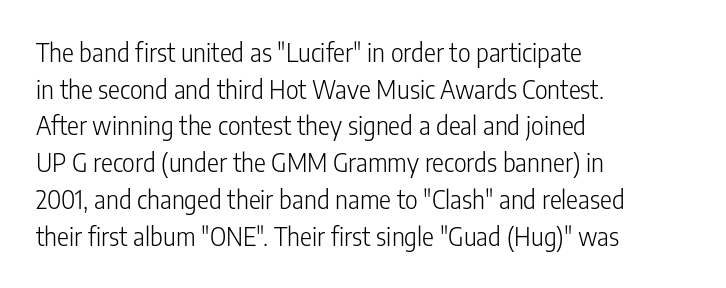
Weight: in the light-to-regular range. In CSS terms this would be text-align: left. The letters stand straight up with perfectly vertical stems. Each new line begins a customary step beneath the previous one. Characters follow at the spacing the type designer built in.
